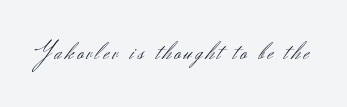
The image shows 24 px text type; set not underlined.
